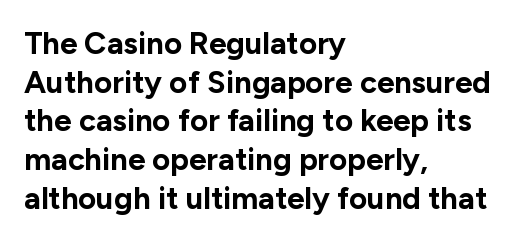
In CSS terms this would be text-align: left. A full-strength bold gives these letters their thick strokes. The rendering keeps characters at their native spacing. Stroke terminals: plain, sans-serif. Posture: straight, roman, zero tilt. Decoration check: the copy has no underline.
